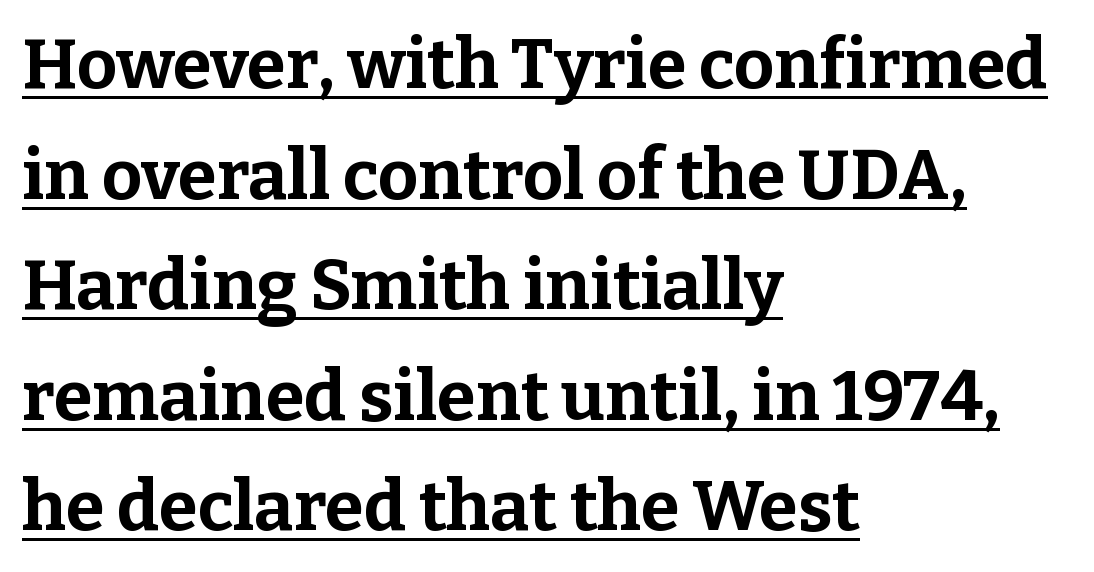
{"serif": "yes", "italic": "no", "bold": "yes", "weight": "bold", "width": "normal", "stroke_contrast": "low", "x_height": "medium", "monospaced": "no", "underline": "yes", "align": "left", "line_spacing": "normal", "line_spacing_ratio": 1.58, "letter_spacing": "normal", "letter_spacing_em": 0.0, "glyph_px": 70}
